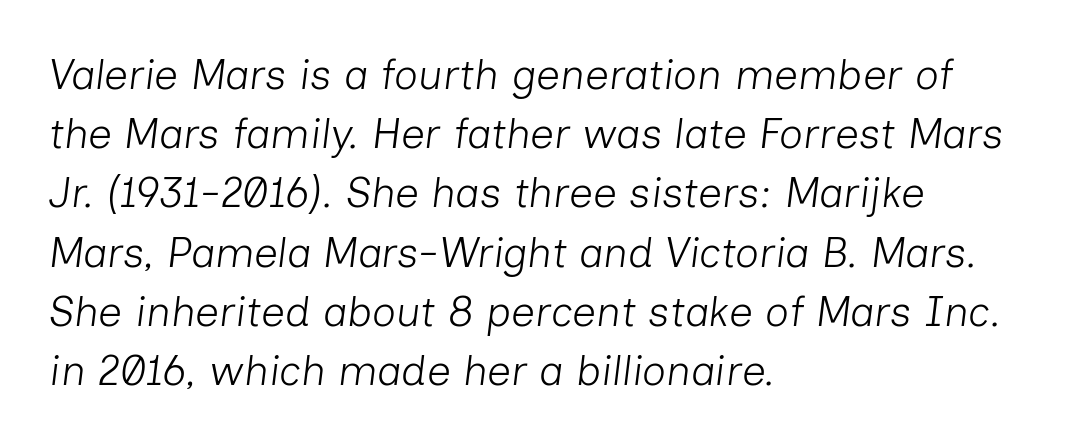
Character widths vary here, with narrow letters taking less room than wide ones. Has an underline been added? It has not. A typesetter would call this leading conventional body-copy spacing. Nothing heavy about these letters — not bold at all.
